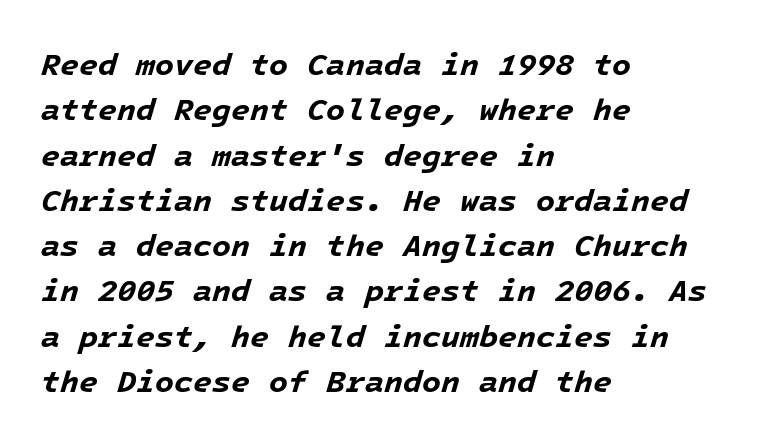
{"italic": "yes", "lean": "right", "slant_degrees": 16, "bold": "yes", "weight": "bold", "width": "normal", "stroke_contrast": "low", "x_height": "medium", "underline": "no", "align": "left", "line_spacing": "normal", "line_spacing_ratio": 1.46, "letter_spacing": "normal", "letter_spacing_em": 0.0, "glyph_px": 31}
